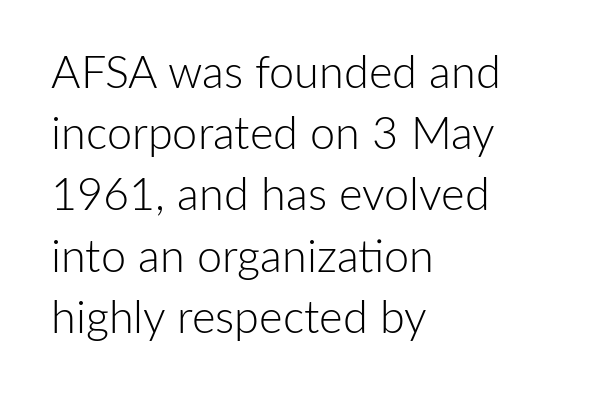
The image shows 45 px light sans-serif type, upright; set left-aligned, normal line spacing (1.36x), normal letter spacing, not underlined; low stroke contrast and a medium x-height.
